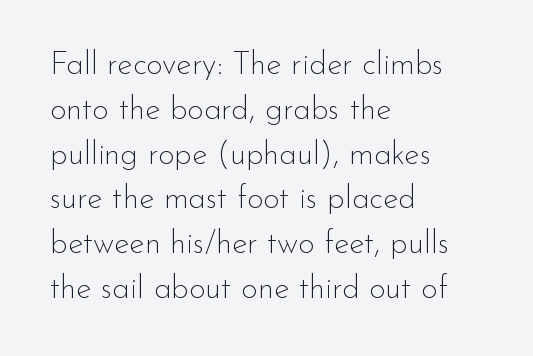
A typesetter would call this leading conventional body-copy spacing. This rendering uses left alignment, leaving the right contour irregular. Check the space under the baseline: it is left empty. The letters look calm and open, with moderate or lighter stems. Tracking here is standard; glyphs follow each other at the usual distance.
